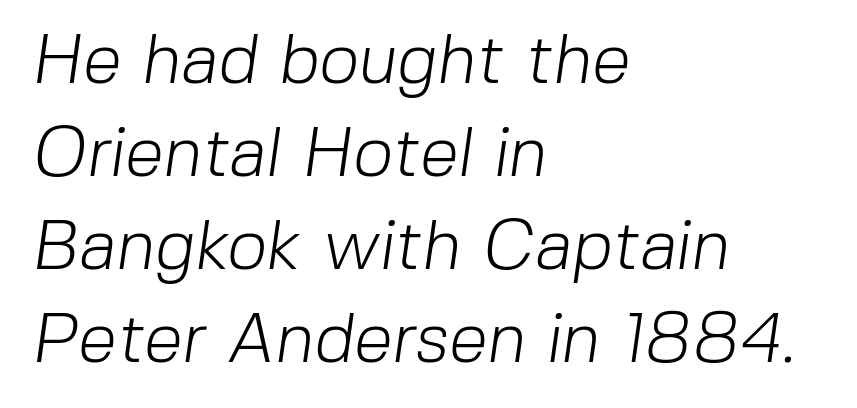
Q: Is the text bold? A: No.
Q: Is the typeface a serif or a sans-serif typeface? A: Sans-serif.
Q: Is the text underlined? A: No.
Q: How is the paragraph aligned? A: Left-aligned.
Q: Is the spacing between letters normal or unusually wide? A: Normal.
Q: Is the spacing between lines tight, normal or loose? A: Normal.
Q: Width (condensed, normal, or wide)? A: Normal.
Q: Stroke contrast? A: Low.
Q: x-height? A: Medium.
Q: Monospaced? A: No.
